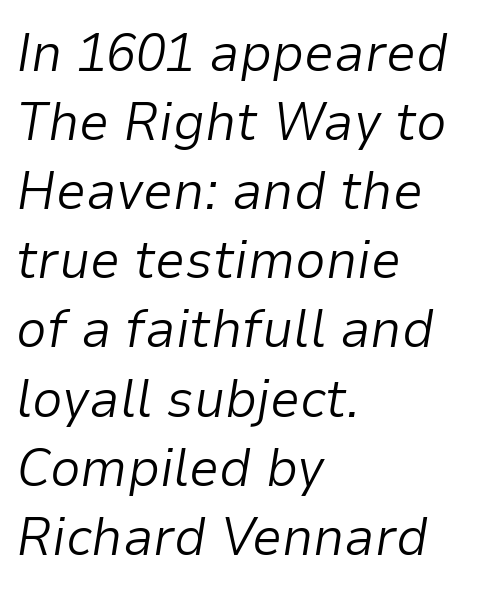
The image shows 54 px light type, italic (leaning right); set left-aligned, normal line spacing (1.28x), normal letter spacing, not underlined; low stroke contrast and a medium x-height.
